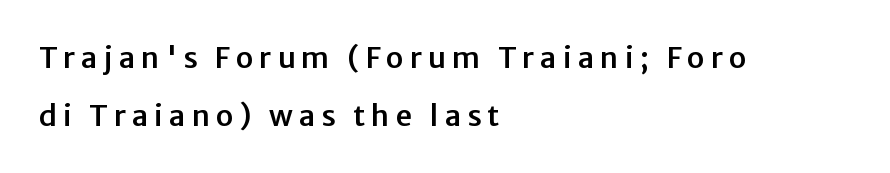
This sample has the flowing, uneven cadence of proportional lettering. This rendering employs a face without finishing strokes, i.e., a sans-serif. Someone cranked the tracking dial way up on this one. The rag falls on the right side of this text block. Italic: no, the glyphs are upright roman.
